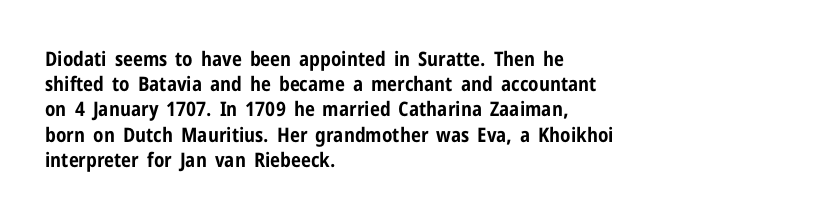
{"italic": "no", "bold": "yes", "underline": "no", "align": "left", "line_spacing": "normal", "line_spacing_ratio": 1.26, "letter_spacing": "normal", "letter_spacing_em": 0.0, "glyph_px": 20}
